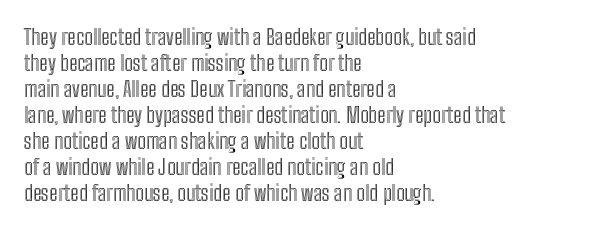
Q: Is the text italic (slanted)? A: No, it is upright.
Q: Is the text underlined? A: No.
Q: How is the paragraph aligned? A: Left-aligned.
Q: Is the spacing between letters normal or unusually wide? A: Normal.
